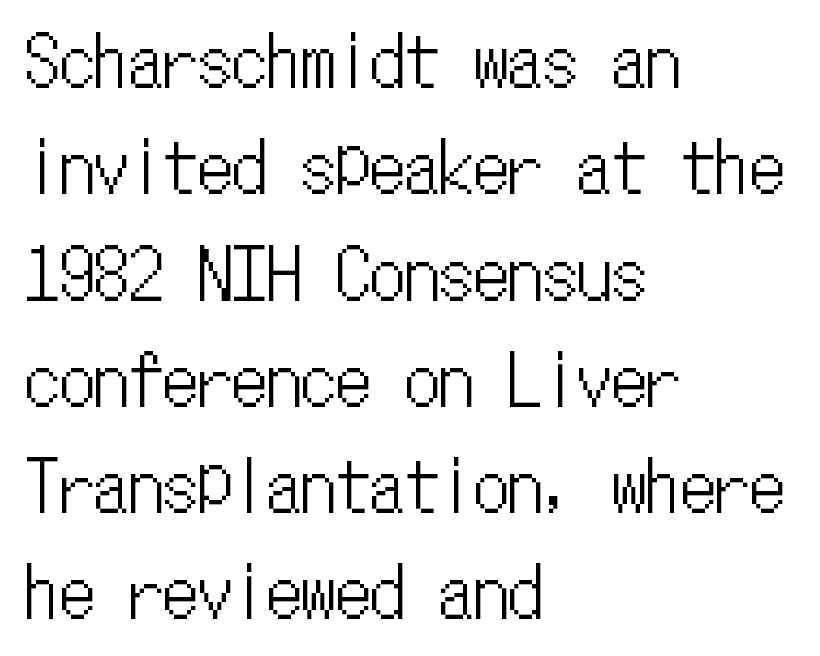
Q: Is the text italic (slanted)? A: No, it is upright.
Q: Is the text underlined? A: No.
Q: How is the paragraph aligned? A: Left-aligned.
Q: Is the spacing between letters normal or unusually wide? A: Normal.
Q: Is the spacing between lines tight, normal or loose? A: Normal.
Q: Width (condensed, normal, or wide)? A: Condensed.
Q: Stroke contrast? A: Low.
Q: x-height? A: Medium.
Q: Monospaced? A: Yes.
